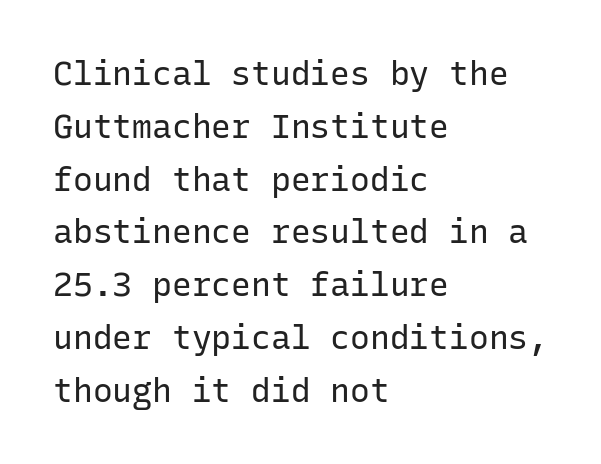
The image shows 33 px regular-weight sans-serif type, upright, monospaced; set left-aligned, normal line spacing (1.6x), normal letter spacing, not underlined; low stroke contrast and a medium x-height.
